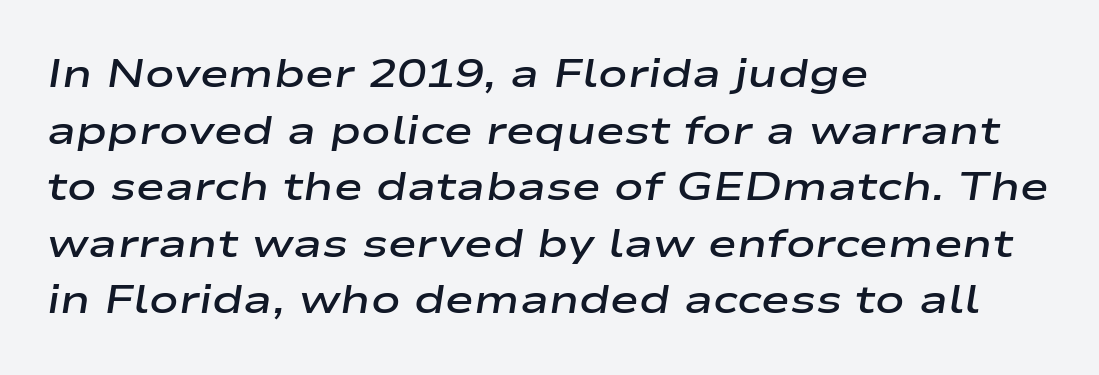
Q: Is the text bold? A: Semi-bold.
Q: Is the text italic (slanted)? A: Yes, it leans right by about 9 degrees.
Q: Is the text underlined? A: No.
Q: How is the paragraph aligned? A: Left-aligned.
Q: Is the spacing between letters normal or unusually wide? A: Normal.
Q: Is the spacing between lines tight, normal or loose? A: Normal.
Q: Width (condensed, normal, or wide)? A: Wide.
Q: Stroke contrast? A: Low.
Q: x-height? A: Medium.
Q: Monospaced? A: No.
